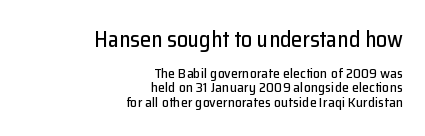
Rendered with straight, roman letterforms. Type size steps down from the first block to the second. Characters follow at the spacing the type designer built in. The typesetter chose a ragged-left arrangement here.
